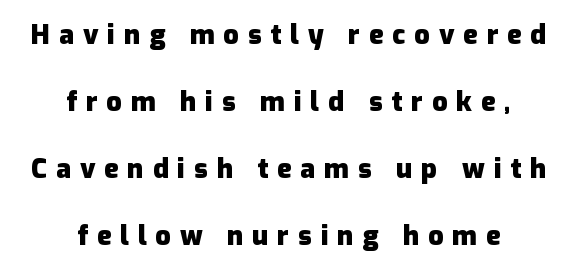
The image shows 27 px bold type, upright; set centered, loose line spacing (2.48x), unusually wide letter spacing (+0.33 em), not underlined.
